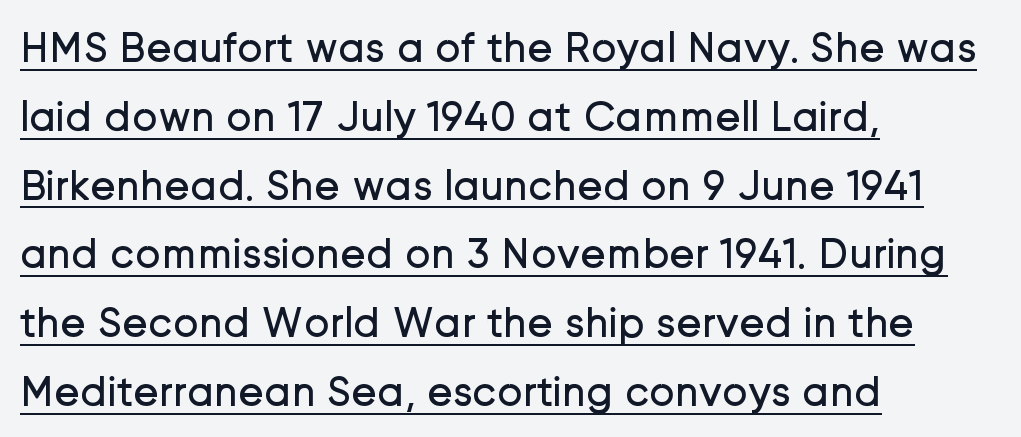
The image shows 43 px regular-weight sans-serif type, upright; set left-aligned, normal line spacing (1.6x), normal letter spacing, underlined; low stroke contrast and a medium x-height.
